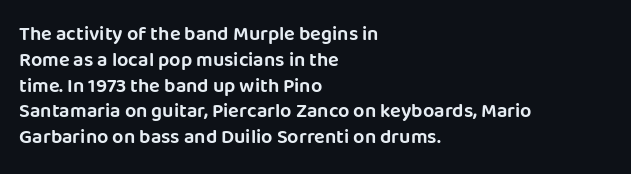
{"italic": "no", "underline": "no", "align": "left", "line_spacing": "normal", "line_spacing_ratio": 1.29, "letter_spacing": "normal", "letter_spacing_em": 0.0, "glyph_px": 20}
